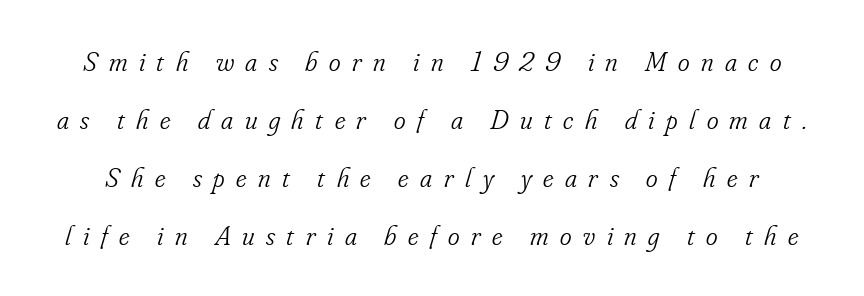
Q: Is the text bold? A: No.
Q: Is the text italic (slanted)? A: Yes, it leans right by about 16 degrees.
Q: Is the typeface a serif or a sans-serif typeface? A: Serif.
Q: Is the text underlined? A: No.
Q: Is the spacing between letters normal or unusually wide? A: Unusually wide.
Q: Is the spacing between lines tight, normal or loose? A: Loose.
Q: Width (condensed, normal, or wide)? A: Condensed.
Q: Stroke contrast? A: Low.
Q: x-height? A: Small.
Q: Monospaced? A: No.
